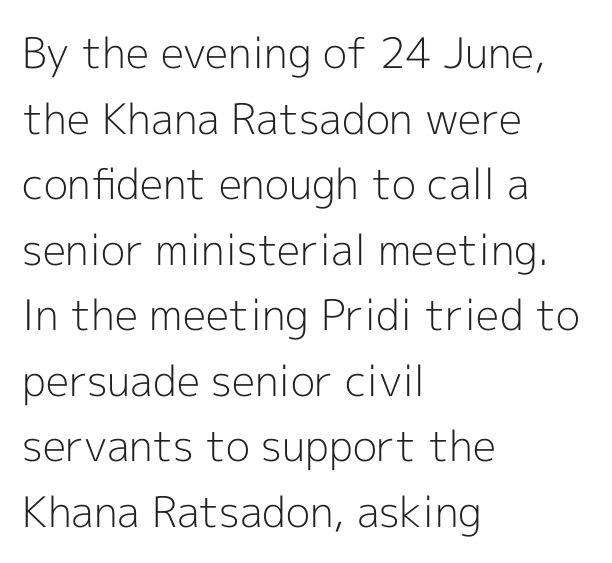
Descender tails drop into unmarked territory. Standard letterfit; no display-style spreading of the glyphs. Where is the straight margin? On the left. Posture: straight, roman, zero tilt.
